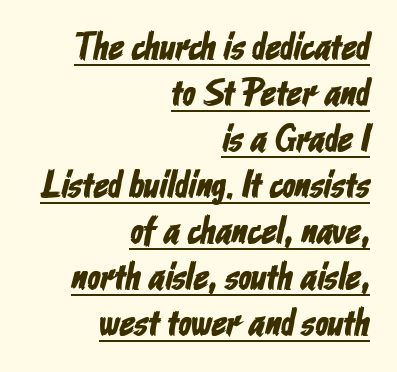
The image shows 38 px condensed sans-serif type; set right-aligned, line spacing 1.21x, normal letter spacing, underlined; low stroke contrast and a medium x-height.
